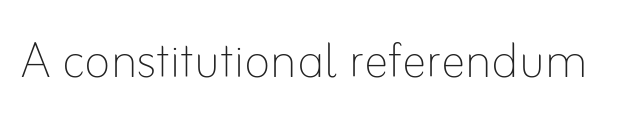
{"italic": "no", "bold": "no", "weight": "thin", "width": "normal", "stroke_contrast": "low", "x_height": "small", "monospaced": "no", "underline": "no", "letter_spacing": "normal", "letter_spacing_em": 0.0, "glyph_px": 62}
